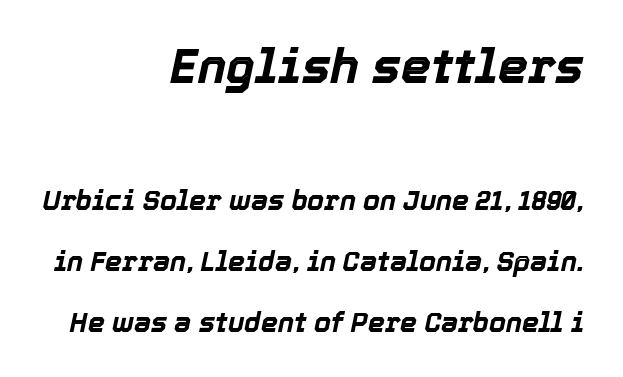
Q: Is the text bold? A: Yes.
Q: Is the text italic (slanted)? A: Yes, it leans right by about 12 degrees.
Q: Is the text underlined? A: No.
Q: How is the paragraph aligned? A: Right-aligned.
Q: Is the spacing between letters normal or unusually wide? A: Normal.
Q: Is the spacing between lines tight, normal or loose? A: Loose.
Q: Which block of text is set in a larger size, the first (top) or the second (bottom)? A: The first (top) one.
Q: Width (condensed, normal, or wide)? A: Normal.
Q: x-height? A: Medium.
Q: Monospaced? A: No.
